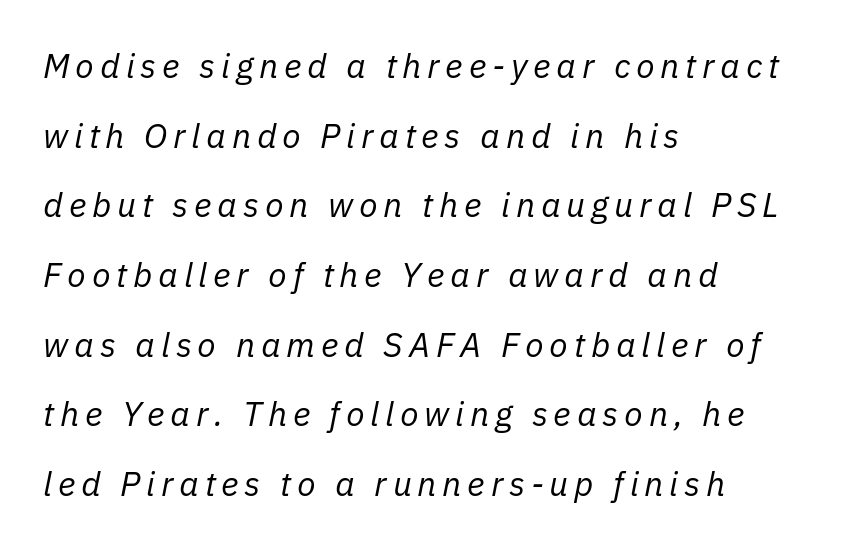
The image shows 34 px regular-weight type, italic (leaning right); set left-aligned, loose line spacing (2.05x), not underlined; low stroke contrast and a medium x-height.
